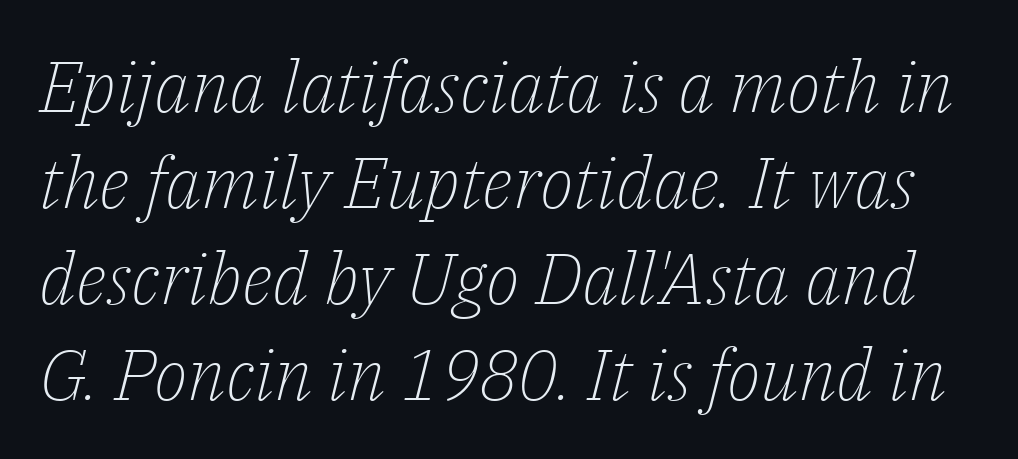
In terms of leading, this rendering sits right in the middle. Do the characters align in a grid? No, the font is proportional. These glyphs show unthickened strokes, regular width or finer. The strip under each line holds only bare page.
